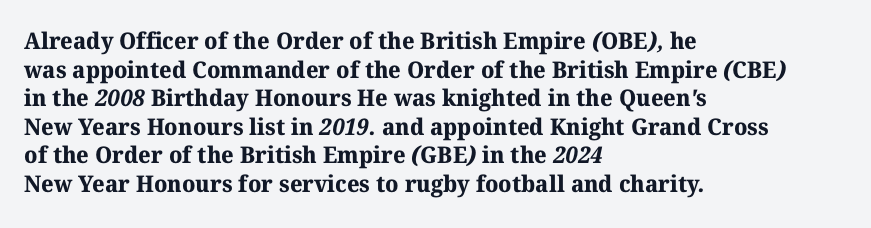
{"bold": "yes", "underline": "no", "align": "left", "line_spacing_ratio": 1.24, "letter_spacing": "normal", "letter_spacing_em": 0.0, "glyph_px": 23}
